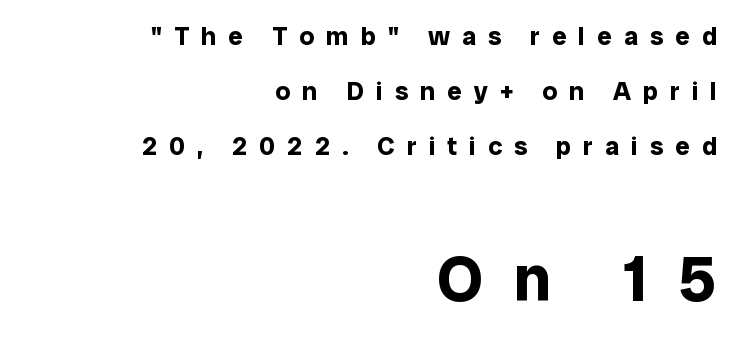
Q: Is the text bold? A: Yes.
Q: Is the text italic (slanted)? A: No, it is upright.
Q: Is the typeface a serif or a sans-serif typeface? A: Sans-serif.
Q: Is the text underlined? A: No.
Q: How is the paragraph aligned? A: Right-aligned.
Q: Is the spacing between letters normal or unusually wide? A: Unusually wide.
Q: Is the spacing between lines tight, normal or loose? A: Loose.
Q: Which block of text is set in a larger size, the first (top) or the second (bottom)? A: The second (bottom) one.
Q: Width (condensed, normal, or wide)? A: Normal.
Q: Stroke contrast? A: Low.
Q: x-height? A: Medium.
Q: Monospaced? A: No.
